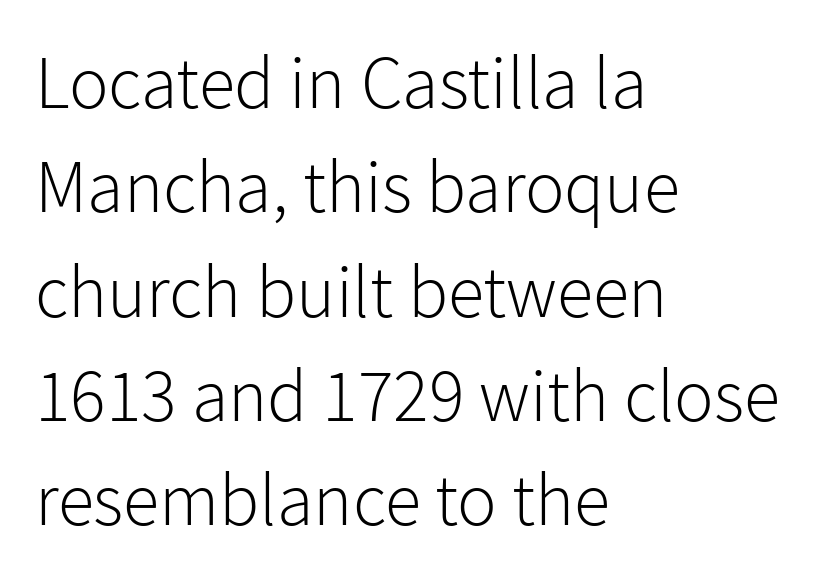
The image shows 74 px light sans-serif type, upright; set left-aligned, normal line spacing (1.41x), normal letter spacing, not underlined; low stroke contrast and a medium x-height.
